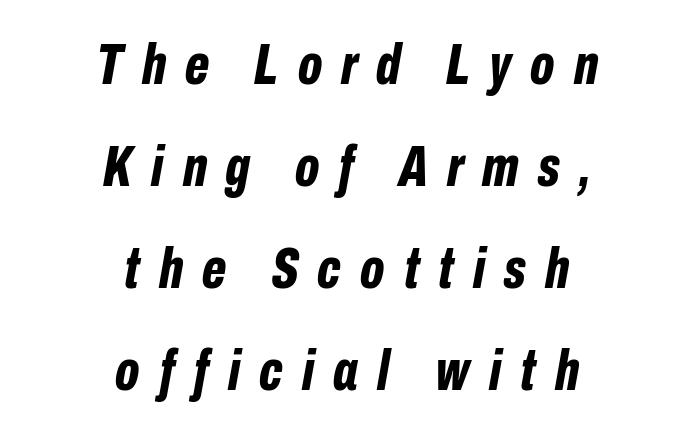
The image shows 58 px bold, condensed type, italic (leaning right); set centered, line spacing 1.76x, unusually wide letter spacing (+0.33 em), not underlined; low stroke contrast and a medium x-height.
